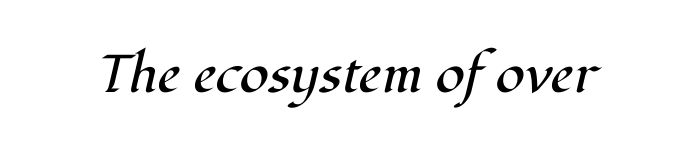
Unbolded letterforms with no extra heft. Inter-character spacing is left at the font's built-in metrics. The letters advance in unequal steps, a hallmark of proportional type. Are there feet on the stems? There are — it's a serif.
